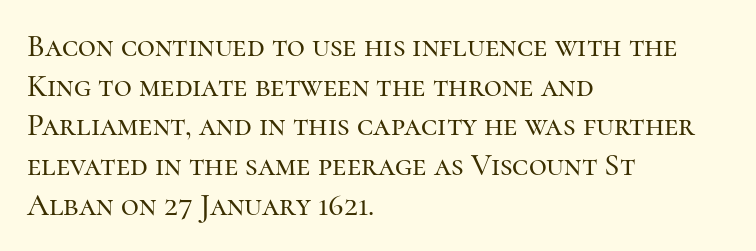
{"serif": "yes", "italic": "no", "width": "normal", "stroke_contrast": "high", "x_height": "medium", "monospaced": "no", "underline": "no", "align": "left", "line_spacing": "normal", "line_spacing_ratio": 1.28, "letter_spacing": "normal", "letter_spacing_em": 0.0, "glyph_px": 31}
